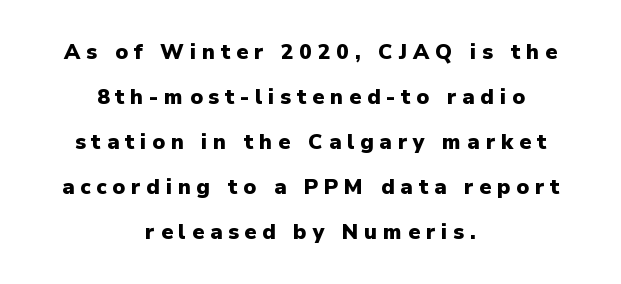
The image shows 21 px bold type, upright; set centered, loose line spacing (2.14x), unusually wide letter spacing (+0.28 em), not underlined.
